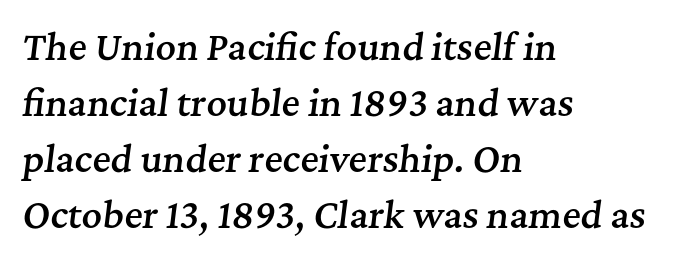
Check the space under the baseline: it is left empty. Looks like regular typesetting: each glyph gets only the width it needs. Weight check: semibold — heavier than regular, not quite bold. Caption: multi-line text, flush left, ragged right. Serif or sans? Serif — the stroke terminals have little feet.
